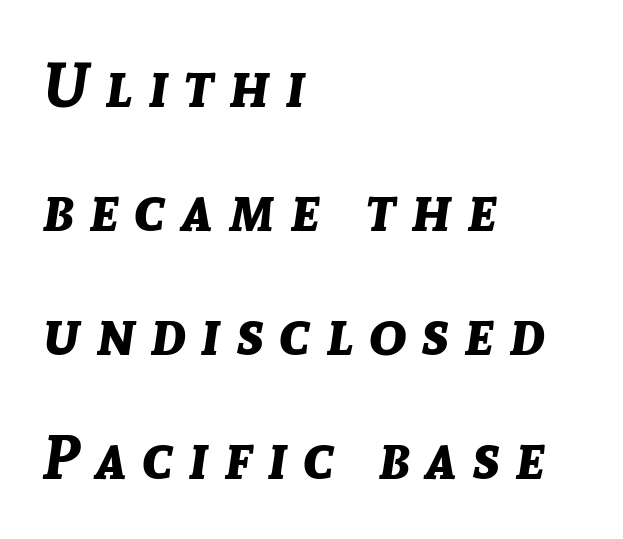
What's the leading like? Stretched, with rows far apart. Summary of weight: heavy, a full bold. Tracking value appears strongly positive — letters spread wide. Character widths vary here, with narrow letters taking less room than wide ones.
